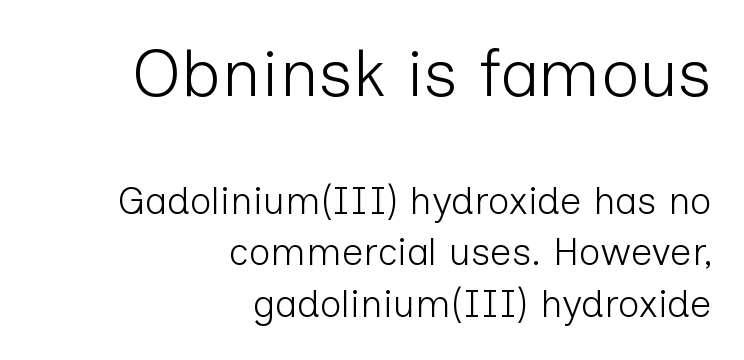
The image shows 67 px light sans-serif type, upright; set right-aligned, normal line spacing (1.36x), normal letter spacing, not underlined; the first (top) block is 1.76x larger; low stroke contrast and a medium x-height.
